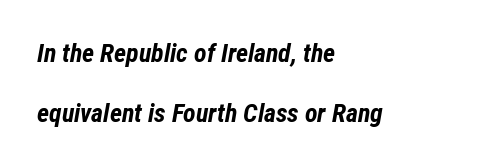
Q: Is the text bold? A: Yes.
Q: Is the text italic (slanted)? A: Yes, it leans right by about 12 degrees.
Q: Is the text underlined? A: No.
Q: How is the paragraph aligned? A: Left-aligned.
Q: Is the spacing between letters normal or unusually wide? A: Normal.
Q: Is the spacing between lines tight, normal or loose? A: Loose.
